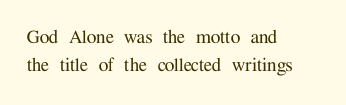
Q: Is the text italic (slanted)? A: No, it is upright.
Q: Is the text underlined? A: No.
Q: How is the paragraph aligned? A: Left-aligned.
Q: Is the spacing between letters normal or unusually wide? A: Normal.
Q: Is the spacing between lines tight, normal or loose? A: Normal.
